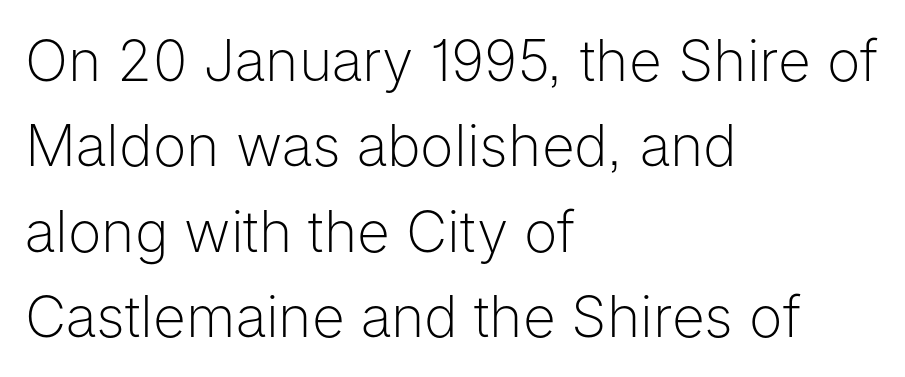
Letterform terminals end flat and unadorned throughout the passage. These lines were composed using upright roman letters. No letter is thick-stroked: the sample isn't bold. The letters advance in unequal steps, a hallmark of proportional type. This rendering features lettering with no underline. Regular leading.
